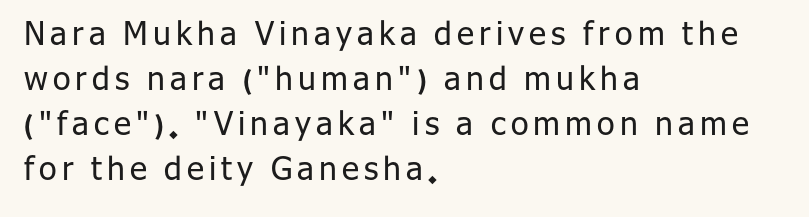
Leading: standard. This sample uses an upright cut, with every glyph sitting square on the baseline. Stem width sits at or under what a default text font uses. The text was rendered using a sans face with plain stroke endings. Each letter keeps its own natural width here, so spacing adapts to shape. If you drew a ruler down the left edge, every line would touch it.
